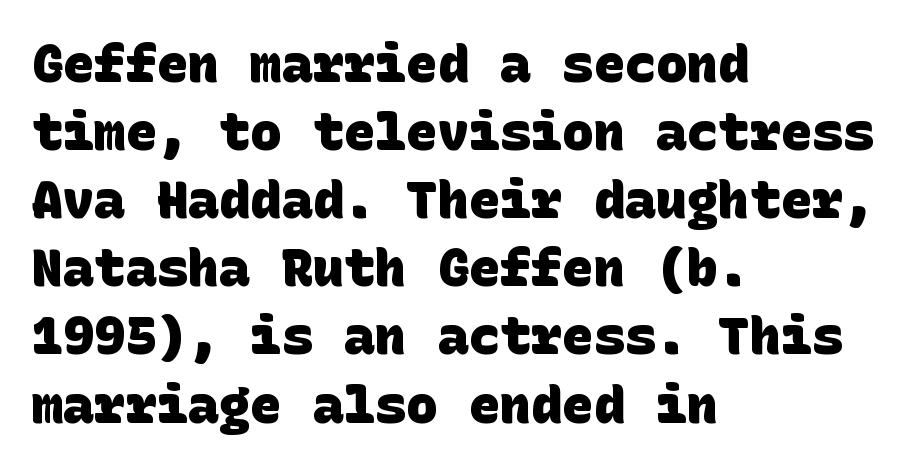
Q: Is the text bold? A: Yes.
Q: Is the typeface a serif or a sans-serif typeface? A: Sans-serif.
Q: Is the text underlined? A: No.
Q: How is the paragraph aligned? A: Left-aligned.
Q: Is the spacing between letters normal or unusually wide? A: Normal.
Q: Is the spacing between lines tight, normal or loose? A: Normal.
Q: Width (condensed, normal, or wide)? A: Normal.
Q: Stroke contrast? A: Low.
Q: x-height? A: Large.
